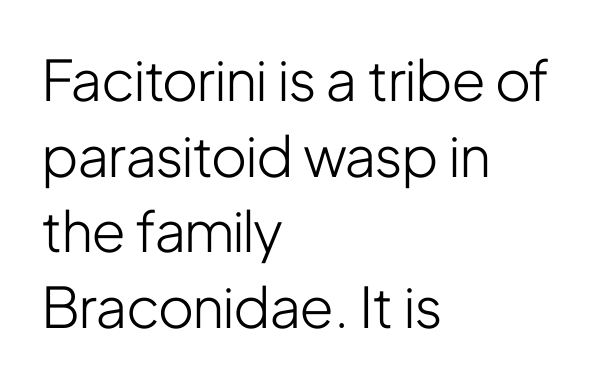
Q: Is the text bold? A: No.
Q: Is the text italic (slanted)? A: No, it is upright.
Q: Is the typeface a serif or a sans-serif typeface? A: Sans-serif.
Q: Is the text underlined? A: No.
Q: How is the paragraph aligned? A: Left-aligned.
Q: Is the spacing between letters normal or unusually wide? A: Normal.
Q: Is the spacing between lines tight, normal or loose? A: Normal.
Q: Width (condensed, normal, or wide)? A: Condensed.
Q: Stroke contrast? A: Low.
Q: x-height? A: Medium.
Q: Monospaced? A: No.
